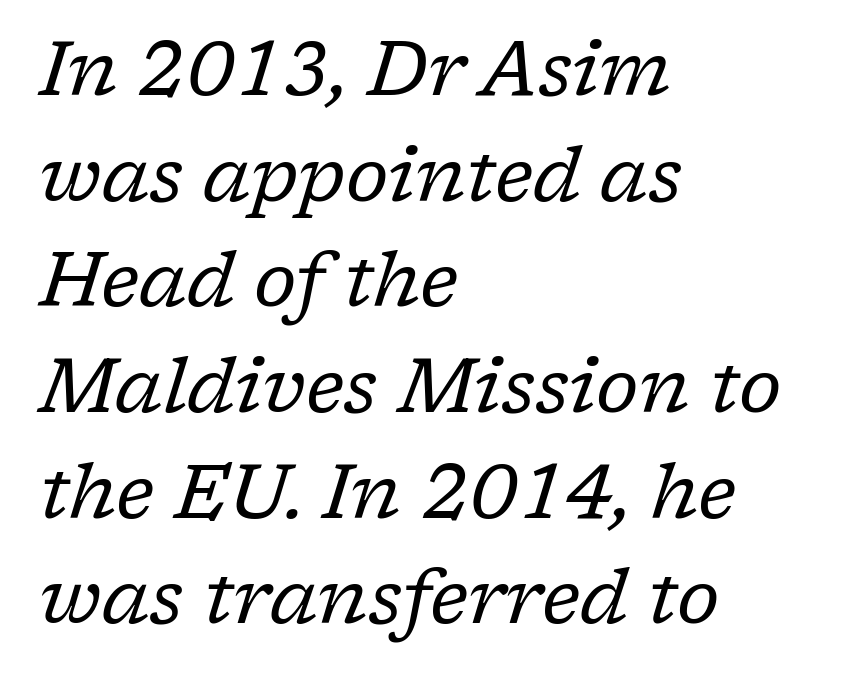
The image shows 76 px regular-weight serif type, italic (leaning right); set left-aligned, normal line spacing (1.39x), normal letter spacing, not underlined; low stroke contrast and a medium x-height.
